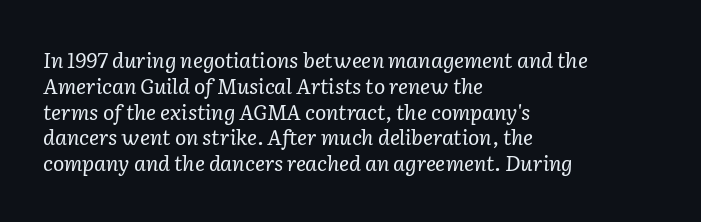
Q: Is the text bold? A: No.
Q: Is the text italic (slanted)? A: Yes, it leans right by about 2 degrees.
Q: Is the text underlined? A: No.
Q: How is the paragraph aligned? A: Left-aligned.
Q: Is the spacing between letters normal or unusually wide? A: Normal.
